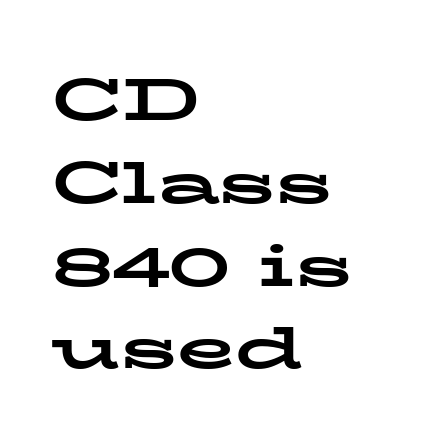
Q: Is the text bold? A: Yes.
Q: Is the text italic (slanted)? A: No, it is upright.
Q: Is the typeface a serif or a sans-serif typeface? A: Serif.
Q: Is the text underlined? A: No.
Q: How is the paragraph aligned? A: Left-aligned.
Q: Is the spacing between letters normal or unusually wide? A: Normal.
Q: Is the spacing between lines tight, normal or loose? A: Normal.
Q: Width (condensed, normal, or wide)? A: Wide.
Q: Stroke contrast? A: Low.
Q: x-height? A: Medium.
Q: Monospaced? A: No.
